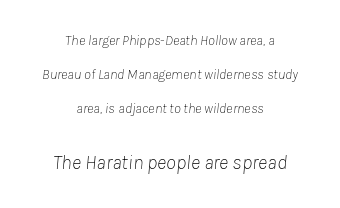
The image shows 20 px text type, italic (leaning right); set centered, loose line spacing (2.44x), normal letter spacing, not underlined; the second (bottom) block is 1.43x larger.
